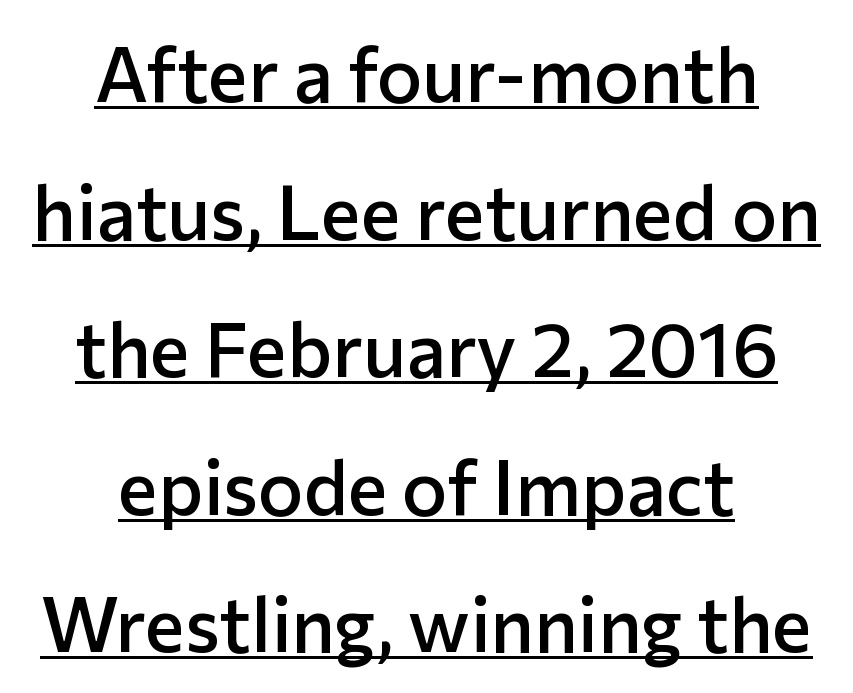
The image shows 76 px semibold sans-serif type, upright; set centered, line spacing 1.81x, normal letter spacing, underlined; low stroke contrast and a medium x-height.
